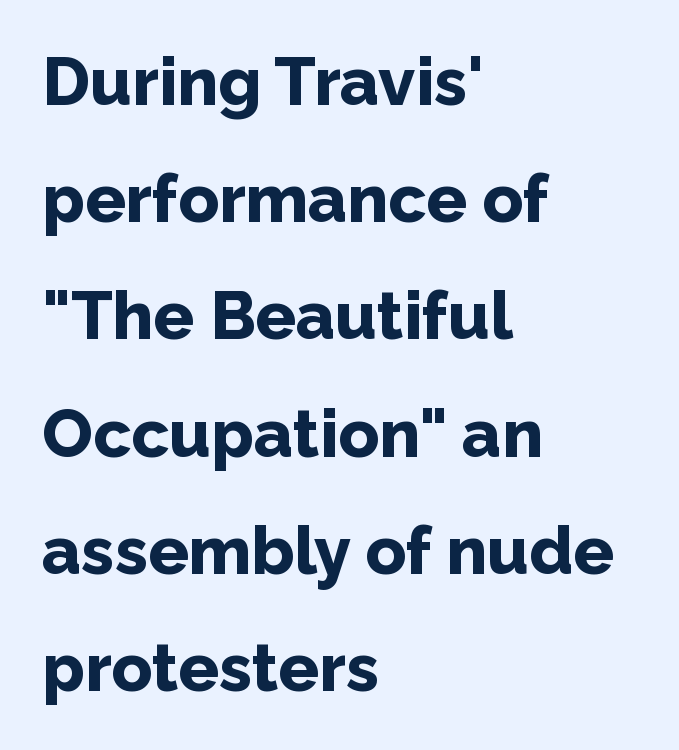
{"serif": "no", "italic": "no", "bold": "yes", "weight": "bold", "width": "normal", "stroke_contrast": "low", "x_height": "medium", "monospaced": "no", "underline": "no", "align": "left", "line_spacing_ratio": 1.75, "letter_spacing": "normal", "letter_spacing_em": 0.0, "glyph_px": 67}
